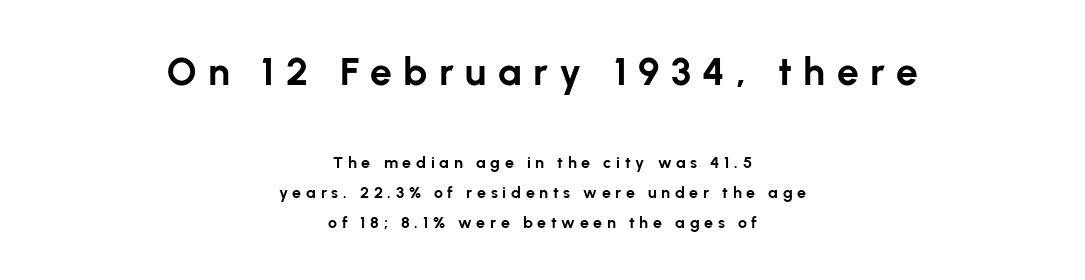
The font family rendered here belongs to the sans-serif group. Weight check: bold — yes, fully. The passage shown has open, widely tracked lettering throughout. The typography opts for an upright posture over an oblique one. Caption: multi-line text, centered on the measure. Varying glyph widths throughout — classic text-font behaviour.
